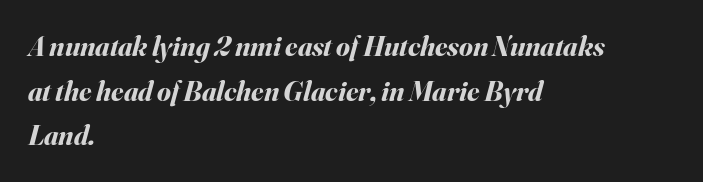
The image shows 28 px bold type, italic (leaning right); set left-aligned, normal line spacing (1.59x), normal letter spacing, not underlined; medium stroke contrast and a small x-height.
